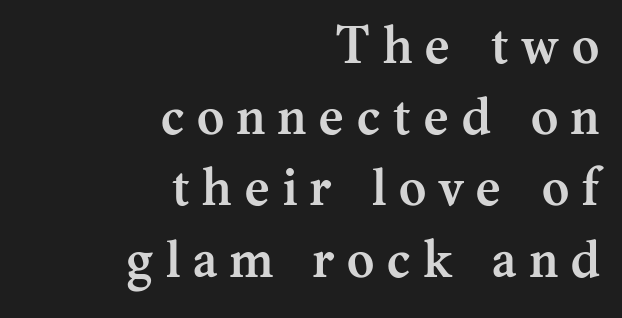
Q: Is the text bold? A: Yes.
Q: Is the text italic (slanted)? A: No, it is upright.
Q: Is the typeface a serif or a sans-serif typeface? A: Serif.
Q: Is the text underlined? A: No.
Q: How is the paragraph aligned? A: Right-aligned.
Q: Is the spacing between letters normal or unusually wide? A: Unusually wide.
Q: Is the spacing between lines tight, normal or loose? A: Normal.
Q: Width (condensed, normal, or wide)? A: Normal.
Q: Stroke contrast? A: Medium.
Q: x-height? A: Medium.
Q: Monospaced? A: No.
